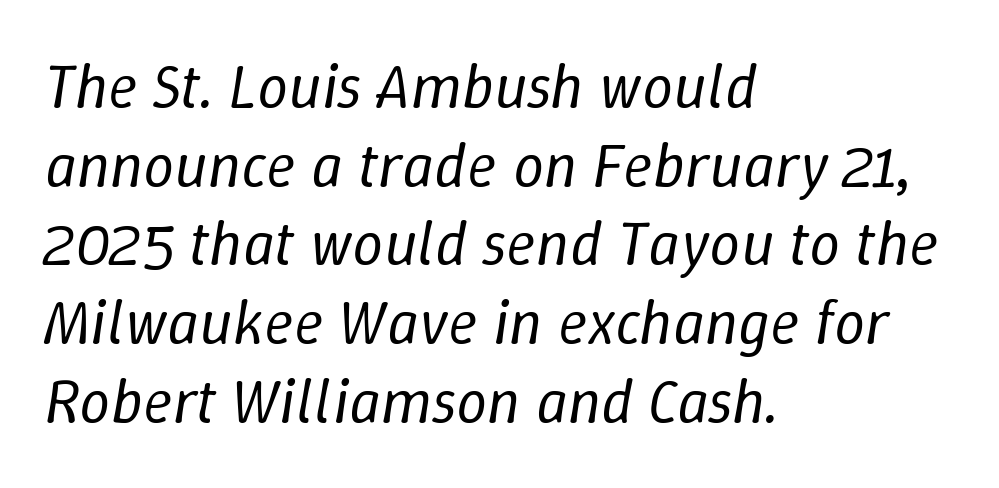
One glance says typical: line gaps are just what's usual. Designer's note — italics engaged. The passage shown is not underscored anywhere. The strokes carry an ordinary text weight at most. Is the block centered? No — it sits flush against the left margin.
